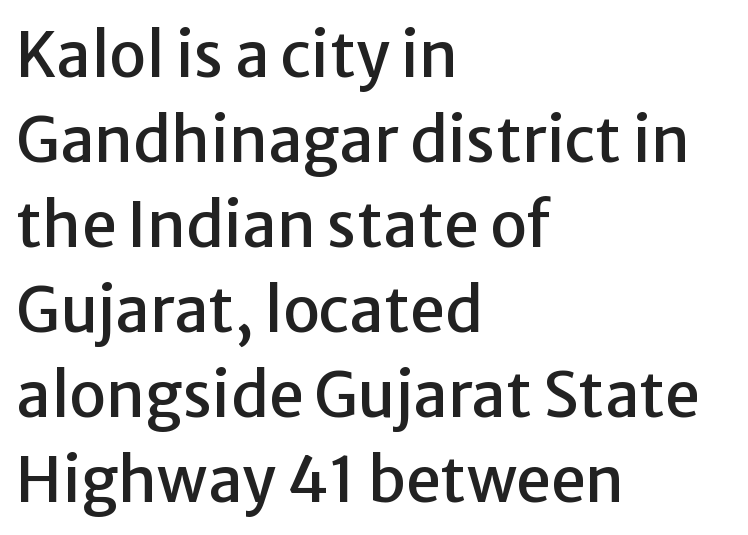
Line spacing here is normal. Every stem runs plumb, perpendicular to the baseline. Proportional: the letters do not fall into vertical columns. Here the glyphs are tracked normally, forming tight word shapes. The strip under each line holds only bare page. The setting favours the left margin, as ordinary paragraphs usually do.
